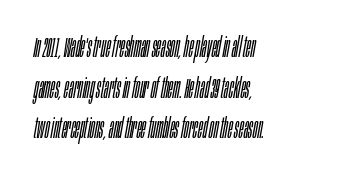
{"italic": "yes", "lean": "right", "slant_degrees": 10, "bold": "no", "weight": "light", "width": "condensed", "stroke_contrast": "low", "x_height": "large", "monospaced": "no", "underline": "no", "align": "left", "line_spacing": "normal", "line_spacing_ratio": 1.45, "letter_spacing": "normal", "letter_spacing_em": 0.0, "glyph_px": 28}
